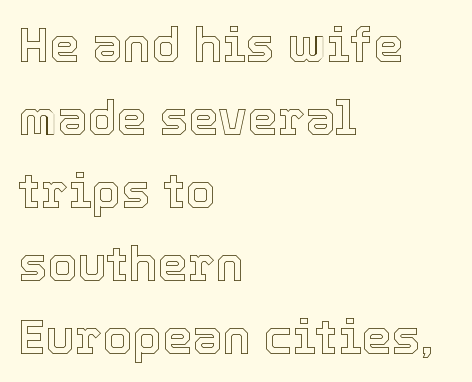
In terms of letterspacing, this is plain default setting. Left-aligned paragraph, ragged on the right. The axis of the letterforms is exactly vertical. Varying glyph widths throughout — classic text-font behaviour. Successive baselines arrive at the customary interval. Each row of text sits above clean, open space.
